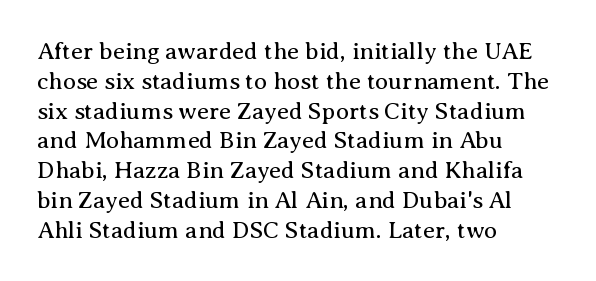
{"italic": "no", "bold": "no", "underline": "no", "align": "left", "line_spacing_ratio": 1.24, "letter_spacing": "normal", "letter_spacing_em": 0.0, "glyph_px": 24}
